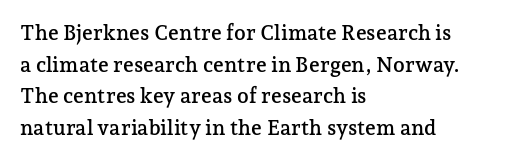
{"italic": "no", "underline": "no", "align": "left", "line_spacing": "normal", "line_spacing_ratio": 1.51, "letter_spacing": "normal", "letter_spacing_em": 0.0, "glyph_px": 21}
